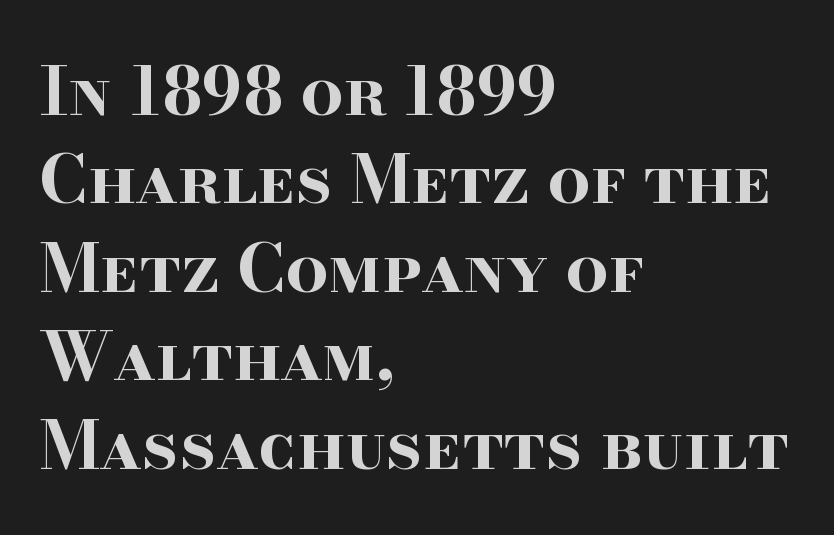
{"serif": "yes", "italic": "no", "bold": "yes", "weight": "bold", "width": "wide", "stroke_contrast": "high", "x_height": "small", "monospaced": "no", "underline": "no", "align": "left", "line_spacing": "normal", "line_spacing_ratio": 1.32, "letter_spacing": "normal", "letter_spacing_em": 0.0, "glyph_px": 67}
